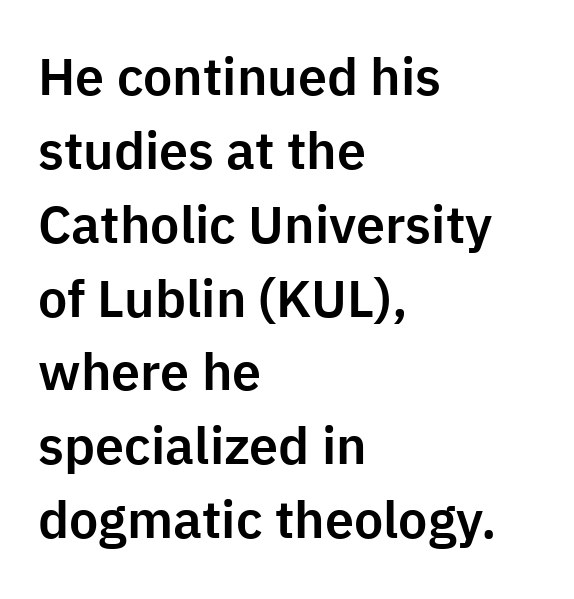
The image shows 52 px sans-serif type, upright; set left-aligned, normal line spacing (1.42x), normal letter spacing, not underlined; low stroke contrast and a medium x-height.
